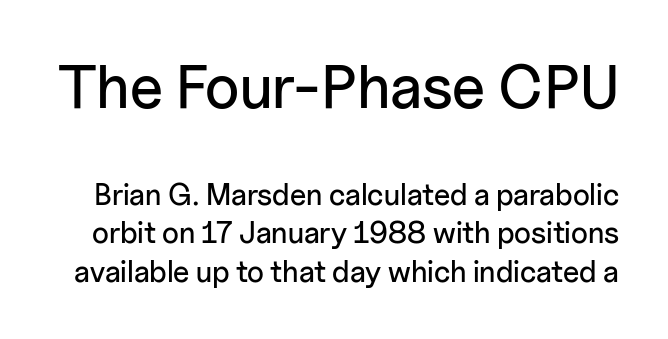
Each new line begins a customary step beneath the previous one. The passage shown begins with its larger block and ends with its smaller one. Glance below the letters and you will spot only blank space. Do the characters align in a grid? No, the font is proportional. The specimen reads as upright at a glance. Inter-character spacing is left at the font's built-in metrics.
